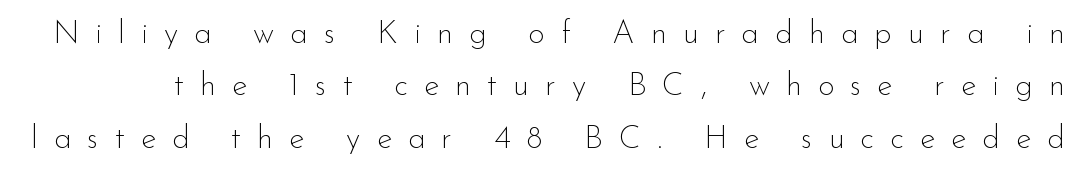
Q: Is the text bold? A: No.
Q: Is the text italic (slanted)? A: No, it is upright.
Q: Is the typeface a serif or a sans-serif typeface? A: Sans-serif.
Q: Is the text underlined? A: No.
Q: Is the spacing between letters normal or unusually wide? A: Unusually wide.
Q: Is the spacing between lines tight, normal or loose? A: Normal.
Q: Width (condensed, normal, or wide)? A: Normal.
Q: Stroke contrast? A: Low.
Q: x-height? A: Small.
Q: Monospaced? A: No.
